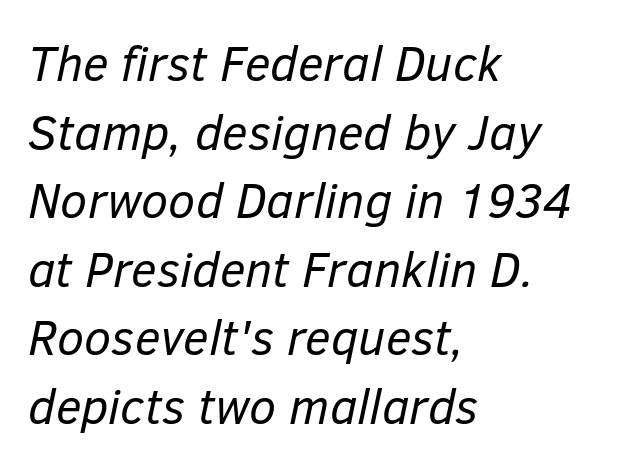
{"italic": "yes", "lean": "right", "slant_degrees": 12, "bold": "no", "weight": "regular", "width": "normal", "stroke_contrast": "low", "x_height": "medium", "monospaced": "no", "underline": "no", "align": "left", "line_spacing": "normal", "line_spacing_ratio": 1.4, "letter_spacing": "normal", "letter_spacing_em": 0.0, "glyph_px": 49}
